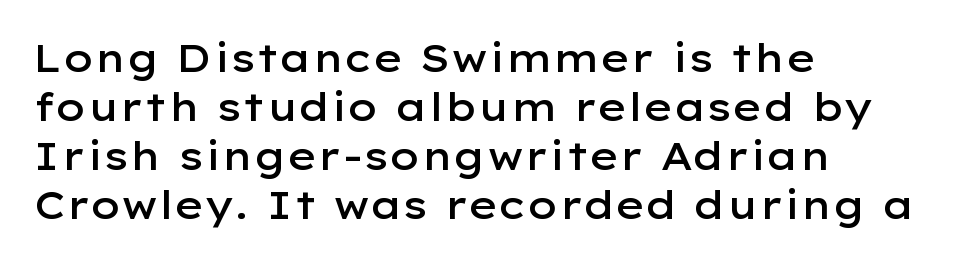
The image shows 39 px semibold, wide sans-serif type, upright; set left-aligned, normal line spacing (1.26x), normal letter spacing, not underlined; low stroke contrast and a medium x-height.
